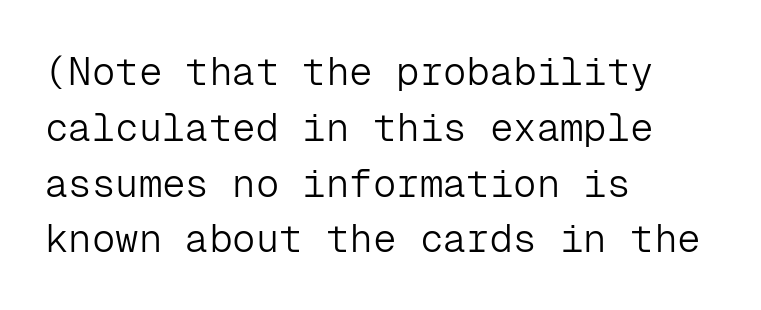
Vertical strokes here are truly vertical. Summary of weight: not heavy and not bold. This sample is left-justified, so line endings fall wherever the words run out. Descender tails drop into unmarked territory. The vertical gap from one line to the next is medium.
